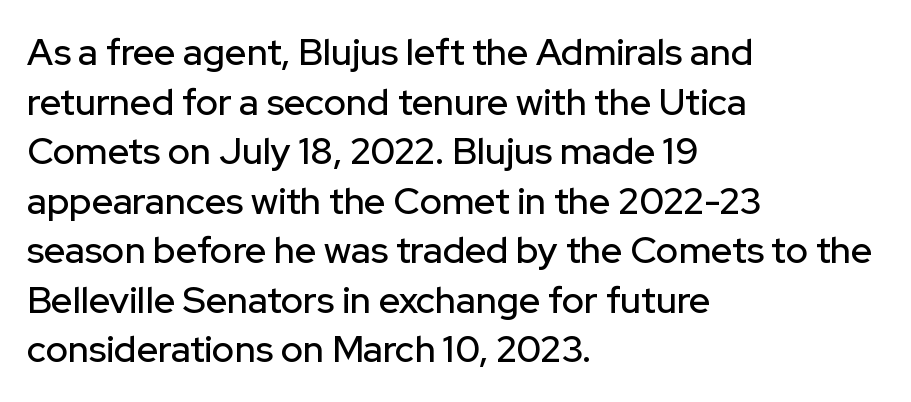
Examine the stroke ends and you'll find no serifs. Caption: standard tracking, unaltered. The ragged edge is on the right, which tells us the setting is flush left. Is there any slant? The stems are plumb. Regarding leading, the lines here are spaced in the standard way.
